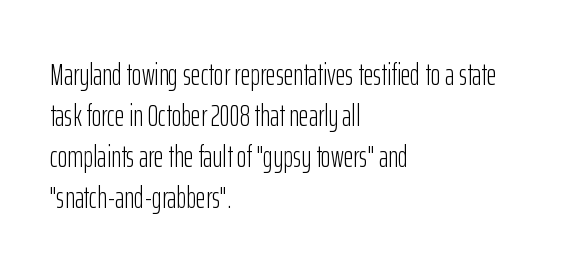
The rendering uses natural spacing where letterforms have individual widths. This sample uses plain, unmodified letter spacing. I'd call this a sans setting — the letters go barefoot. The weight tops out at a normal text grade.
